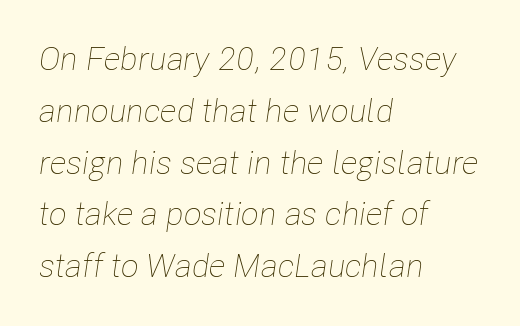
Is the stroke heavy? The answer is a plain regular-or-lighter. One-word summary of the alignment: left. Observe the lean: these are italic letterforms. Is this a fixed-width face? No — the glyphs have proportional, varying widths. In terms of leading, this rendering sits right in the middle. Words float on clear page, feet unadorned.
